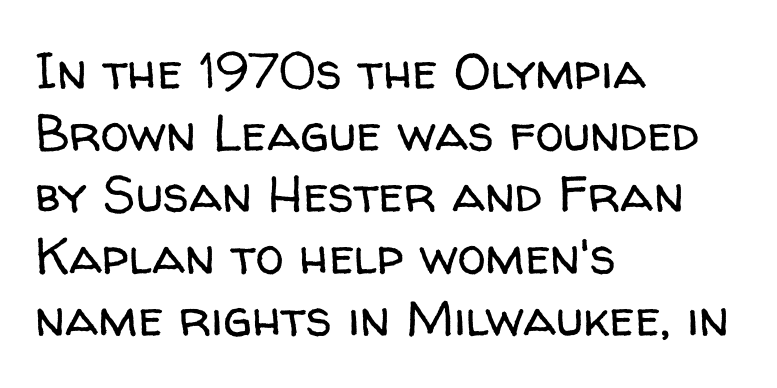
Ascenders rise straight up at ninety degrees. In terms of letterform style, serifs are entirely absent. Rule under the text: the space is simply empty. The rendering uses natural spacing where letterforms have individual widths.
